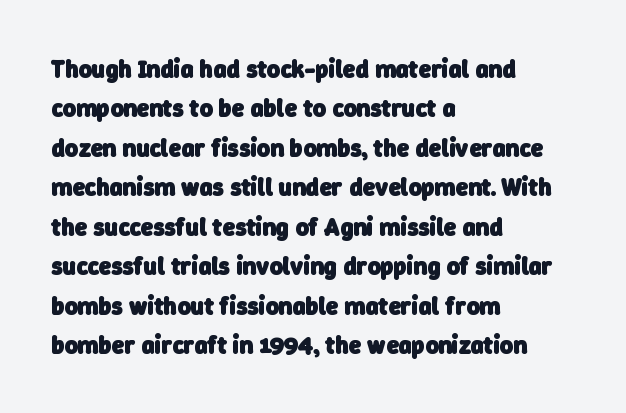
{"bold": "yes", "underline": "no", "align": "left", "line_spacing": "normal", "line_spacing_ratio": 1.58, "letter_spacing": "normal", "letter_spacing_em": 0.0, "glyph_px": 25}
